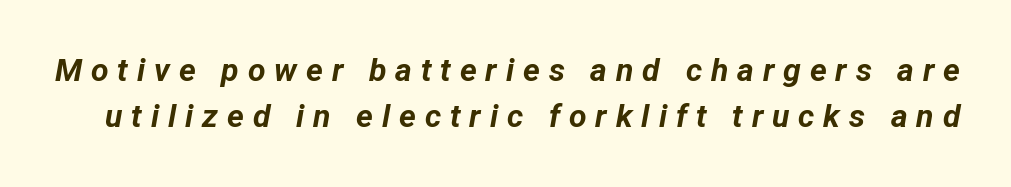
The image shows 32 px bold type, italic (leaning right); set normal line spacing (1.45x), unusually wide letter spacing (+0.28 em), not underlined; low stroke contrast and a medium x-height.
